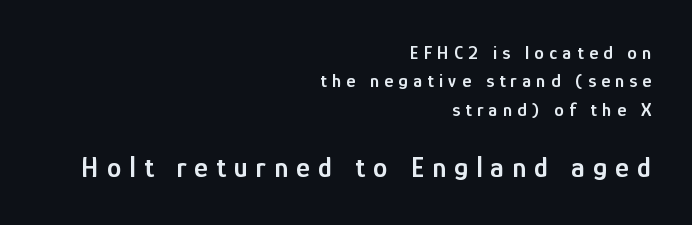
{"serif": "no", "italic": "no", "bold": "semi", "weight": "semibold", "width": "condensed", "stroke_contrast": "low", "x_height": "medium", "monospaced": "no", "underline": "no", "align": "right", "line_spacing": "normal", "line_spacing_ratio": 1.5, "letter_spacing": "wide", "letter_spacing_em": 0.28, "larger_block": "second", "size_ratio": 1.53, "glyph_px": 29}
